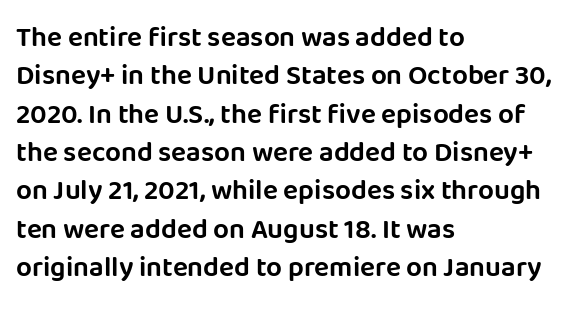
Each letter's strokes conclude bluntly, with no projecting serifs. When letters stand straight like this, we call the style roman or upright. The text block is weighted toward the left margin, trailing off unevenly rightward. The rows are spaced the way most documents space them. In terms of letterspacing, this is plain default setting. You could not count columns in this text — the font is proportionally spaced.
